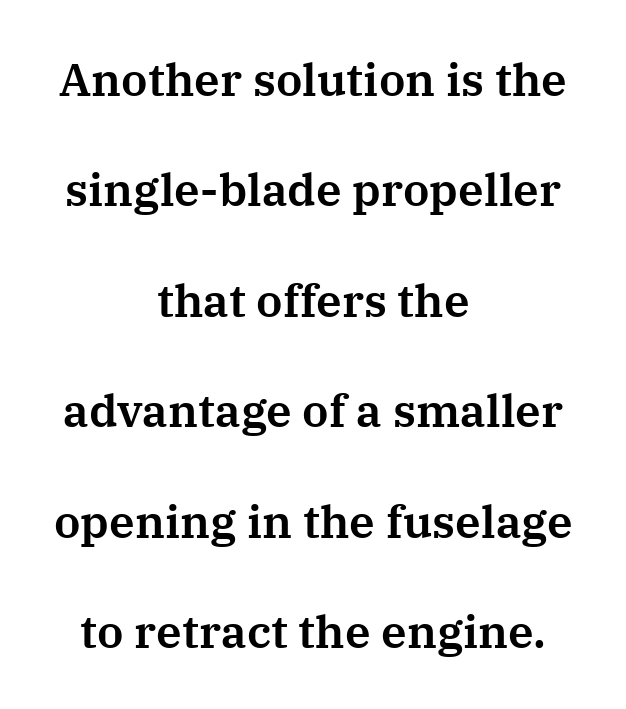
Any mark beneath the type? The region is blank. Note the varied advance widths — an 'i' is clearly narrower than an 'm'. Where is the straight margin? There isn't one; the lines are centered. How would I describe the line gaps? Wide and relaxed.
